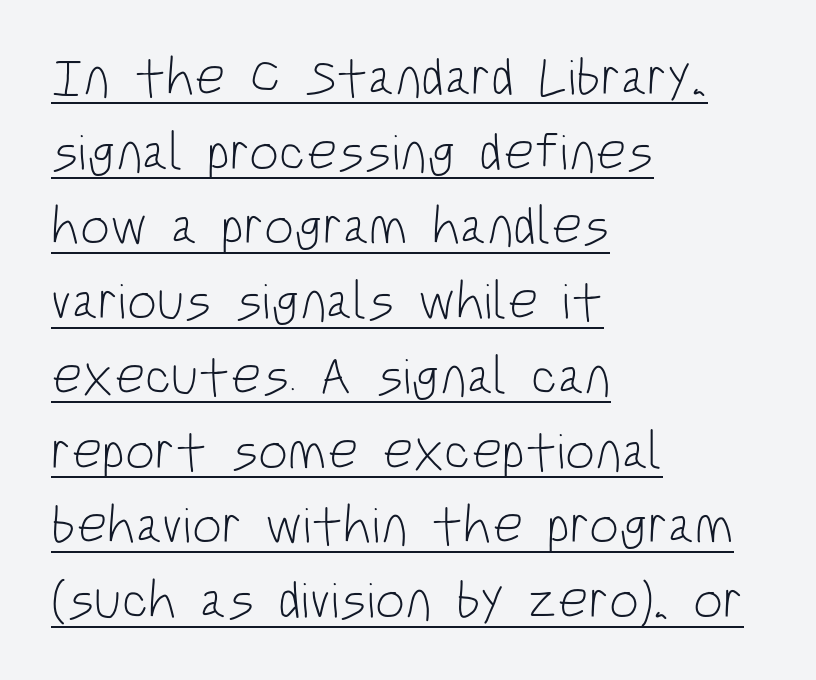
Q: Is the text bold? A: No.
Q: Is the text italic (slanted)? A: No, it is upright.
Q: Is the typeface a serif or a sans-serif typeface? A: Sans-serif.
Q: Is the text underlined? A: Yes.
Q: How is the paragraph aligned? A: Left-aligned.
Q: Is the spacing between letters normal or unusually wide? A: Normal.
Q: Is the spacing between lines tight, normal or loose? A: Normal.
Q: Width (condensed, normal, or wide)? A: Condensed.
Q: Stroke contrast? A: Low.
Q: x-height? A: Large.
Q: Monospaced? A: No.
